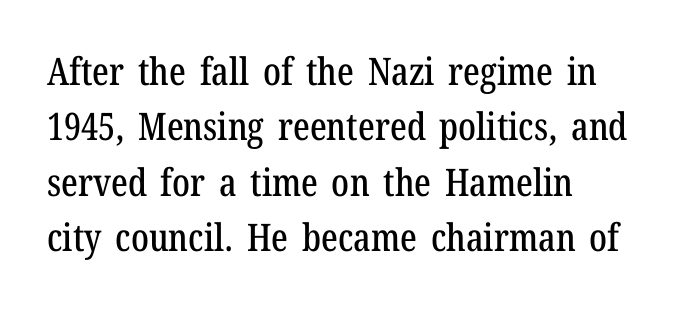
Spacing verdict: proportional, widths tailored to each character. The passage shown is not underscored anywhere. Baseline-to-baseline distance is the conventional proportion of letter height. Yep, those are serifs on the letters. Each word holds together tightly as a unit, with standard inter-letter gaps. Posture: straight, roman, zero tilt.
